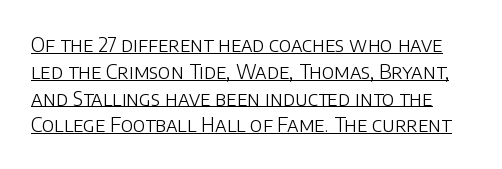
These lines were composed using upright roman letters. If you measured baseline to baseline, you'd find a middling distance. The specimen includes a rule beneath the text block's lines. Spacing between characters is what you'd get straight out of the box. Weight: regular or lighter.
